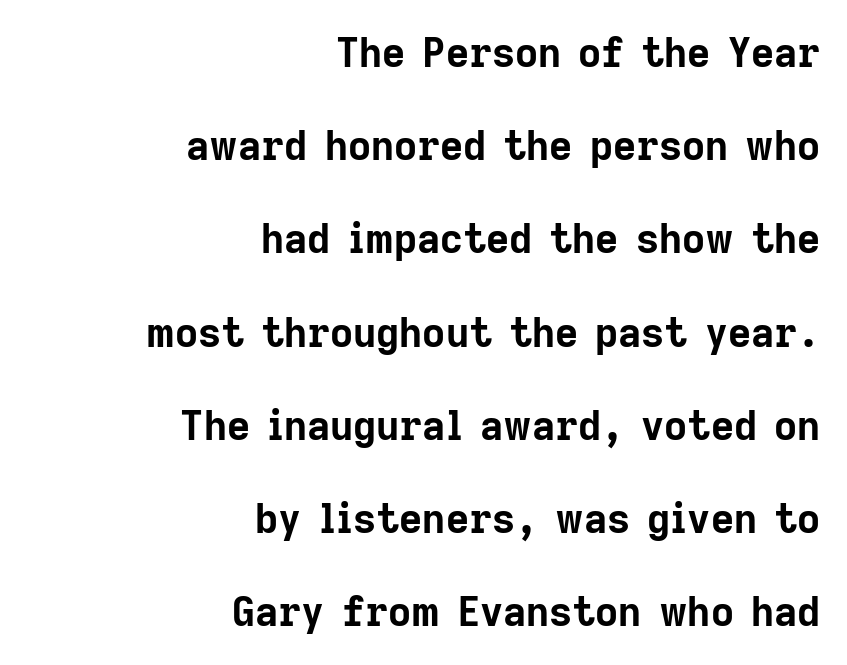
The image shows 40 px bold sans-serif type, upright; set right-aligned, loose line spacing (2.33x), normal letter spacing, not underlined; low stroke contrast and a medium x-height.
